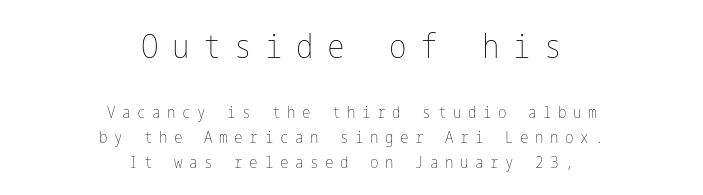
{"italic": "no", "bold": "no", "weight": "thin", "width": "condensed", "stroke_contrast": "low", "x_height": "medium", "underline": "no", "align": "center", "line_spacing": "normal", "line_spacing_ratio": 1.56, "letter_spacing": "wide", "letter_spacing_em": 0.41, "larger_block": "first", "size_ratio": 2.06, "glyph_px": 33}
